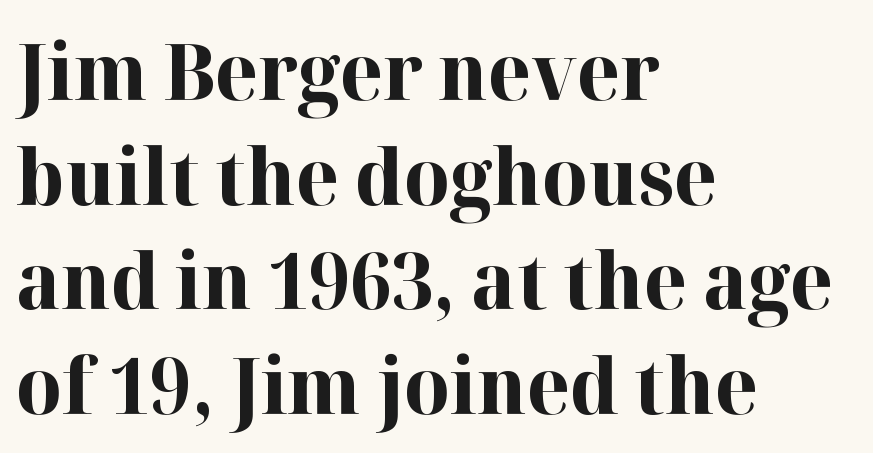
Students, observe: this is what conventionally led text looks like. The text block is weighted toward the left margin, trailing off unevenly rightward. There is no visible air inserted between adjacent glyphs. These lines are rendered in a variable-pitch font.
